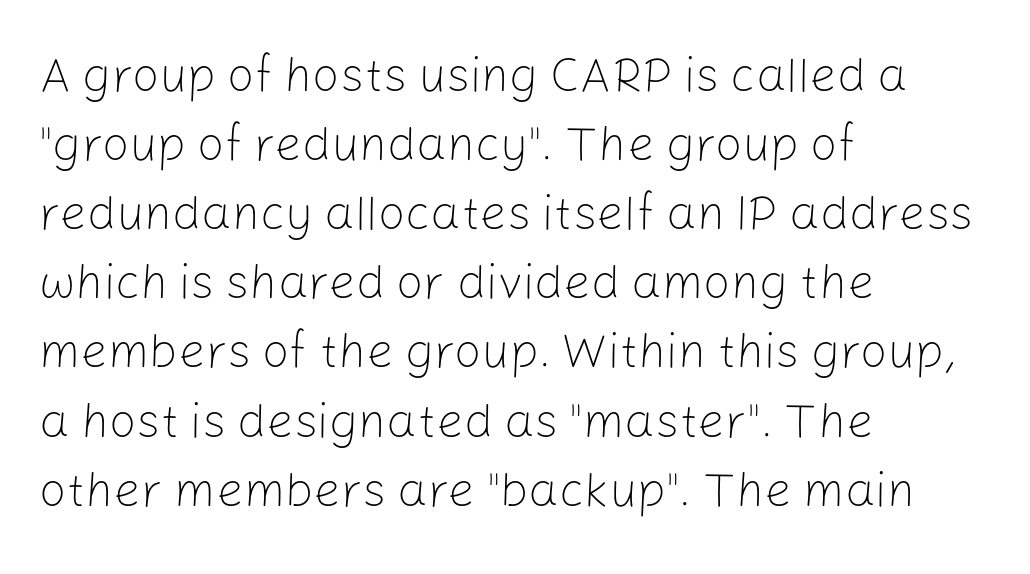
The image shows 48 px light sans-serif type, upright; set left-aligned, normal line spacing (1.44x), normal letter spacing, not underlined; low stroke contrast and a medium x-height.
